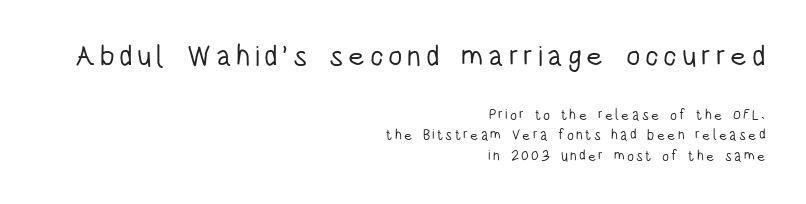
The image shows 29 px light, condensed sans-serif type, upright; set right-aligned, normal line spacing (1.47x), not underlined; the first (top) block is 2.07x larger; low stroke contrast and a large x-height.
